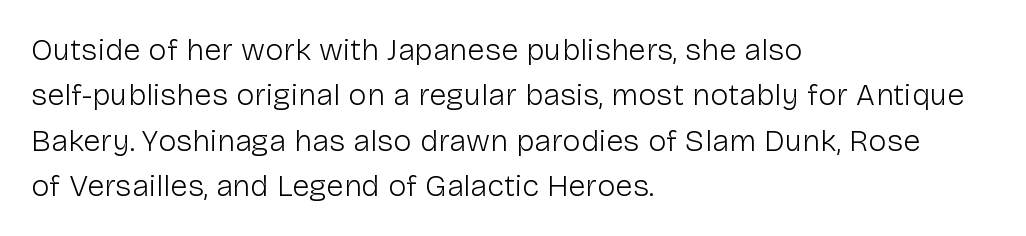
{"serif": "no", "italic": "no", "bold": "no", "weight": "light", "width": "normal", "stroke_contrast": "low", "x_height": "medium", "monospaced": "no", "underline": "no", "align": "left", "line_spacing": "normal", "line_spacing_ratio": 1.46, "letter_spacing": "normal", "letter_spacing_em": 0.0, "glyph_px": 31}
